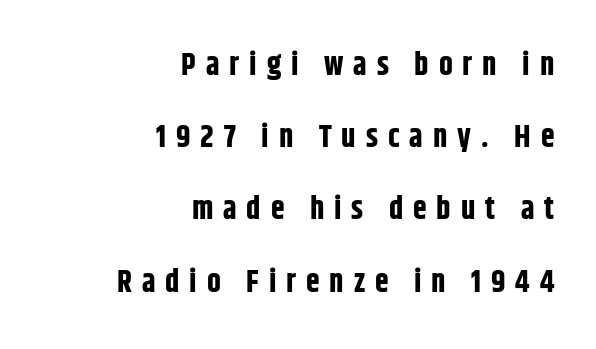
{"serif": "no", "italic": "no", "bold": "yes", "weight": "bold", "width": "condensed", "stroke_contrast": "low", "x_height": "large", "monospaced": "no", "underline": "no", "align": "right", "line_spacing": "loose", "line_spacing_ratio": 2.33, "letter_spacing": "wide", "letter_spacing_em": 0.32, "glyph_px": 31}
